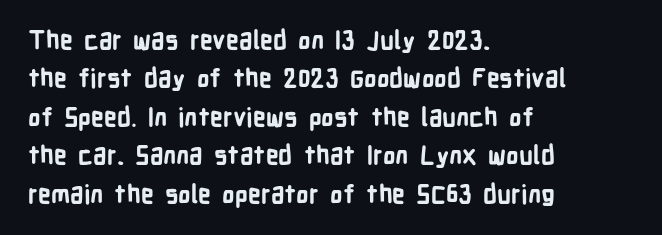
{"italic": "no", "bold": "yes", "underline": "no", "align": "left", "line_spacing": "normal", "line_spacing_ratio": 1.54, "letter_spacing": "normal", "letter_spacing_em": 0.0, "glyph_px": 25}
